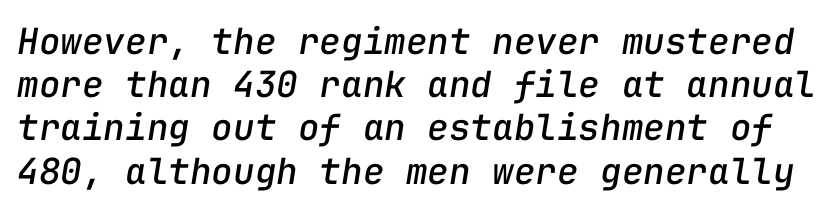
Q: Is the text italic (slanted)? A: Yes, it leans right by about 9 degrees.
Q: Is the text underlined? A: No.
Q: Is the spacing between letters normal or unusually wide? A: Normal.
Q: Width (condensed, normal, or wide)? A: Normal.
Q: Stroke contrast? A: Low.
Q: x-height? A: Medium.
Q: Monospaced? A: Yes.
